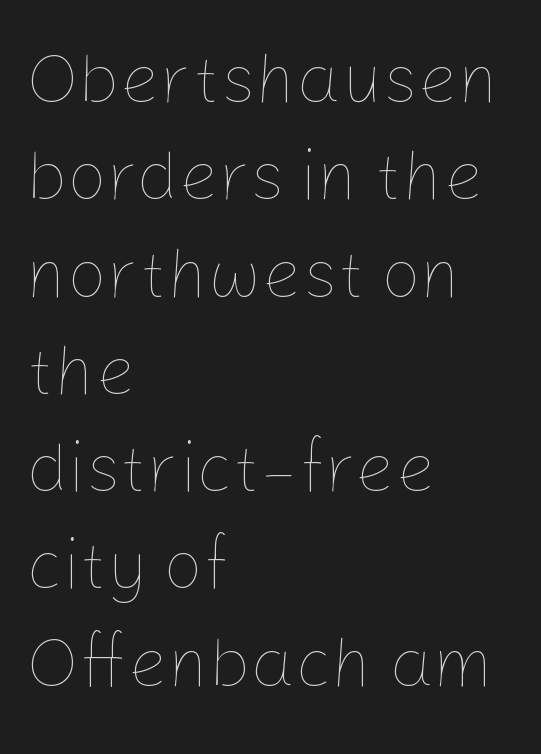
{"italic": "no", "bold": "no", "weight": "thin", "width": "normal", "stroke_contrast": "low", "x_height": "medium", "monospaced": "no", "underline": "no", "align": "left", "line_spacing": "normal", "line_spacing_ratio": 1.39, "letter_spacing": "normal", "letter_spacing_em": 0.0, "glyph_px": 70}
